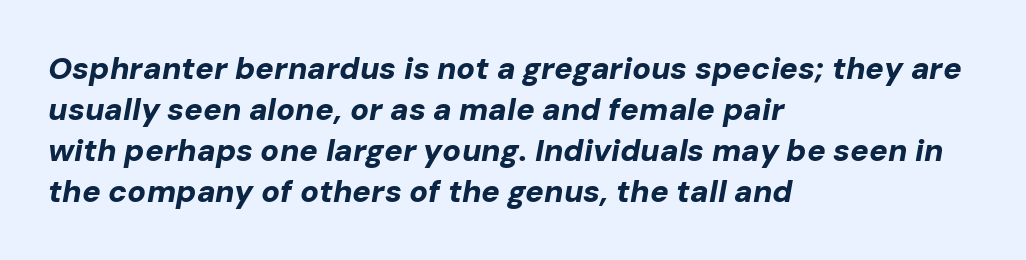
{"italic": "yes", "lean": "right", "slant_degrees": 10, "bold": "yes", "weight": "bold", "width": "normal", "stroke_contrast": "low", "x_height": "medium", "monospaced": "no", "underline": "no", "align": "left", "line_spacing": "normal", "line_spacing_ratio": 1.32, "letter_spacing": "normal", "letter_spacing_em": 0.0, "glyph_px": 31}
